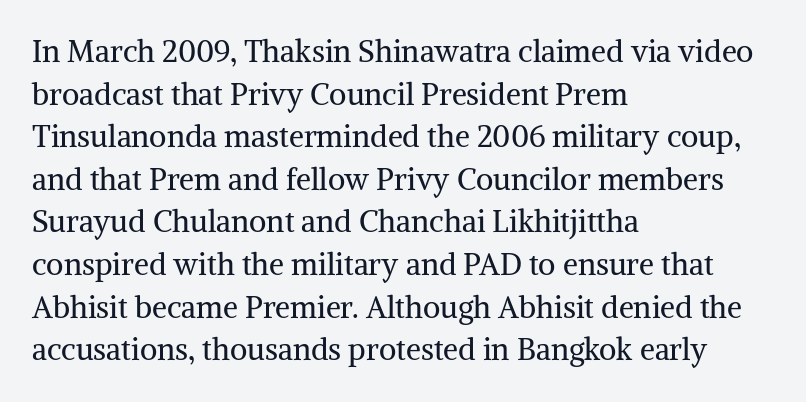
{"serif": "yes", "italic": "no", "bold": "no", "weight": "regular", "width": "normal", "stroke_contrast": "medium", "x_height": "medium", "monospaced": "no", "underline": "no", "align": "left", "line_spacing": "normal", "line_spacing_ratio": 1.42, "letter_spacing": "normal", "letter_spacing_em": 0.0, "glyph_px": 30}
